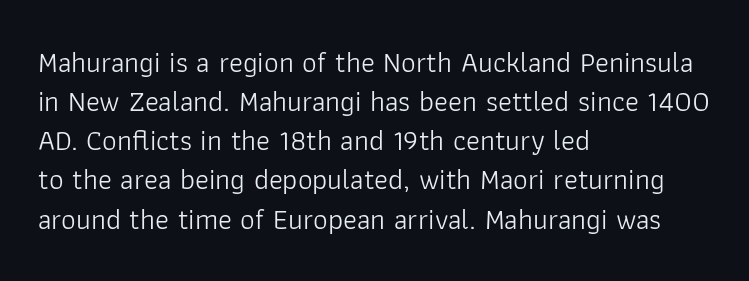
The image shows 29 px light sans-serif type, upright; set left-aligned, normal line spacing (1.35x), normal letter spacing, not underlined; low stroke contrast and a medium x-height.
